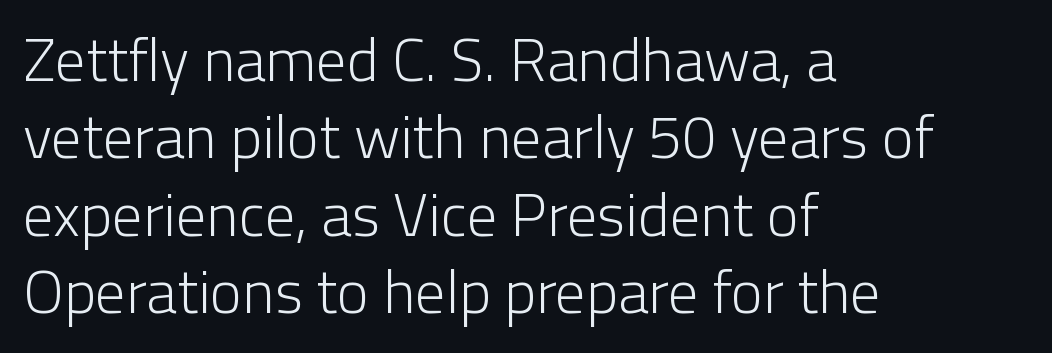
{"serif": "no", "italic": "no", "bold": "no", "weight": "light", "width": "normal", "stroke_contrast": "low", "x_height": "medium", "monospaced": "no", "underline": "no", "align": "left", "line_spacing": "normal", "line_spacing_ratio": 1.27, "letter_spacing": "normal", "letter_spacing_em": 0.0, "glyph_px": 61}
